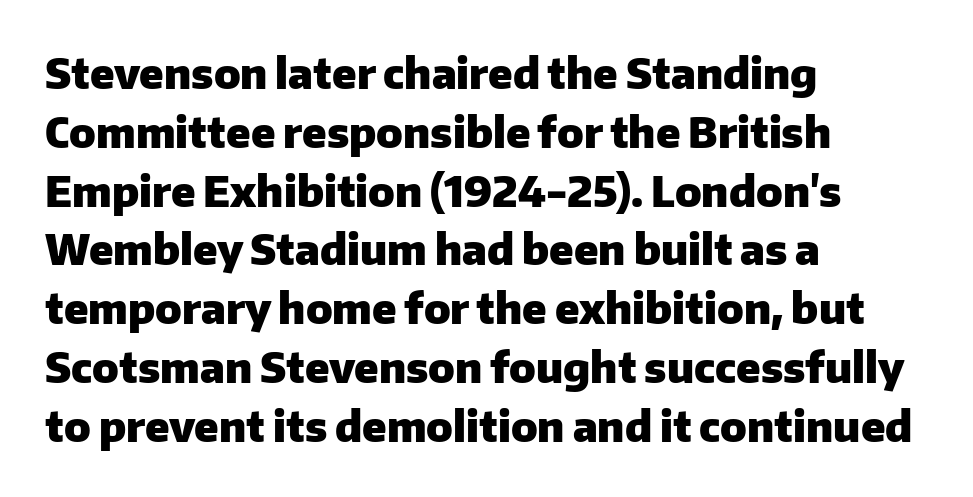
The image shows 42 px heavy sans-serif type, upright; set left-aligned, normal line spacing (1.4x), normal letter spacing, not underlined; low stroke contrast and a medium x-height.
